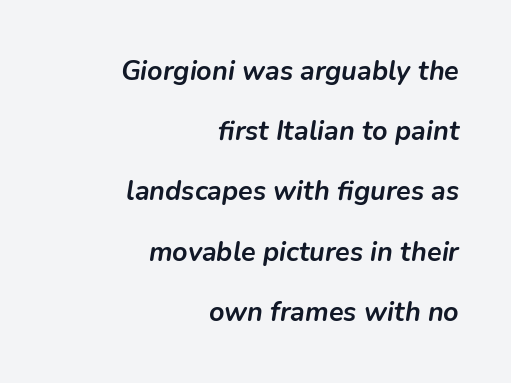
Q: Is the text bold? A: Yes.
Q: Is the text italic (slanted)? A: Yes, it leans right by about 9 degrees.
Q: Is the text underlined? A: No.
Q: How is the paragraph aligned? A: Right-aligned.
Q: Is the spacing between letters normal or unusually wide? A: Normal.
Q: Is the spacing between lines tight, normal or loose? A: Loose.
